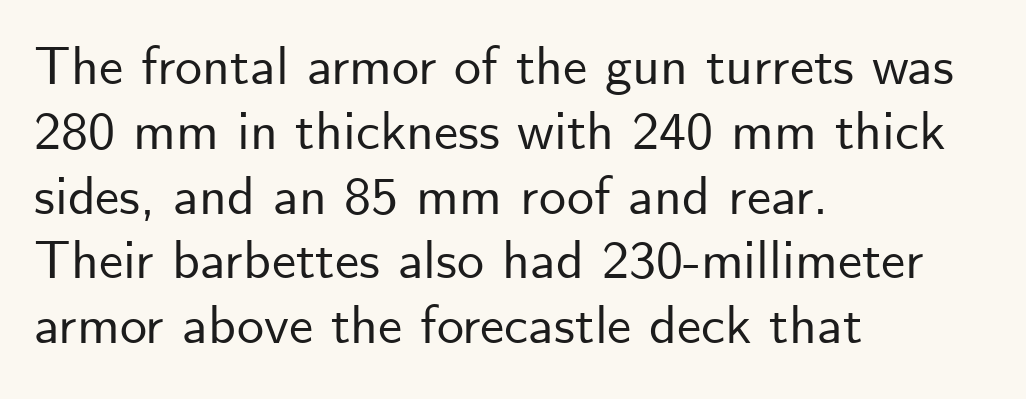
The image shows 54 px sans-serif type, upright; set left-aligned, line spacing 1.2x, normal letter spacing, not underlined; low stroke contrast and a small x-height.
